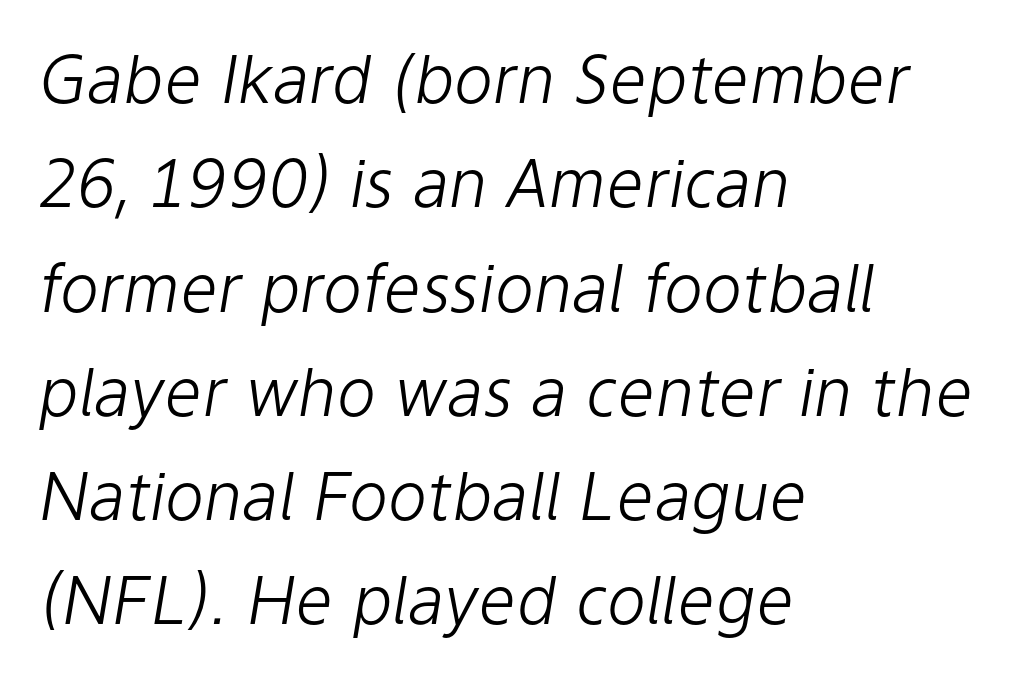
Q: Is the text bold? A: No.
Q: Is the text italic (slanted)? A: Yes, it leans right by about 9 degrees.
Q: Is the text underlined? A: No.
Q: How is the paragraph aligned? A: Left-aligned.
Q: Is the spacing between letters normal or unusually wide? A: Normal.
Q: Is the spacing between lines tight, normal or loose? A: Normal.
Q: Width (condensed, normal, or wide)? A: Normal.
Q: Stroke contrast? A: Low.
Q: x-height? A: Medium.
Q: Monospaced? A: No.
